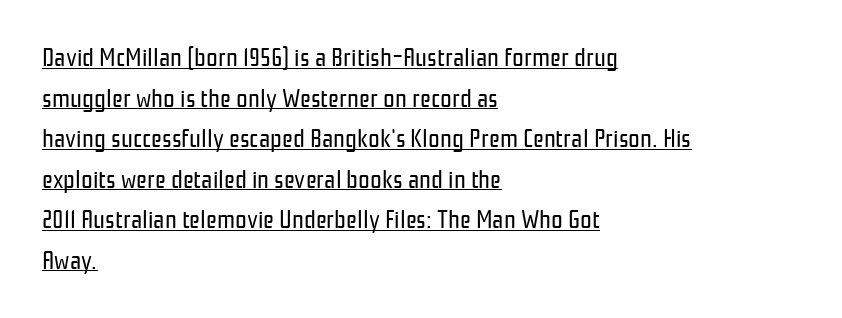
The image shows 26 px text type, upright; set left-aligned, normal line spacing (1.56x), normal letter spacing, underlined.
